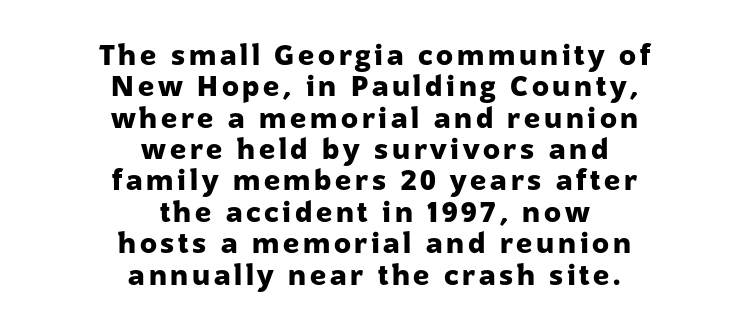
The image shows 28 px heavy sans-serif type, upright; set centered, tight line spacing (1.12x), not underlined; low stroke contrast and a medium x-height.
